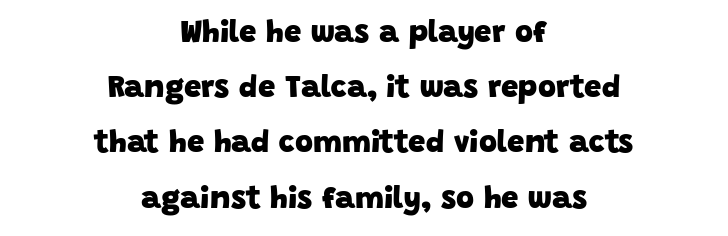
Q: Is the text bold? A: Yes.
Q: Is the typeface a serif or a sans-serif typeface? A: Sans-serif.
Q: Is the text underlined? A: No.
Q: How is the paragraph aligned? A: Centered.
Q: Is the spacing between letters normal or unusually wide? A: Normal.
Q: Width (condensed, normal, or wide)? A: Normal.
Q: Stroke contrast? A: Low.
Q: x-height? A: Large.
Q: Monospaced? A: No.
